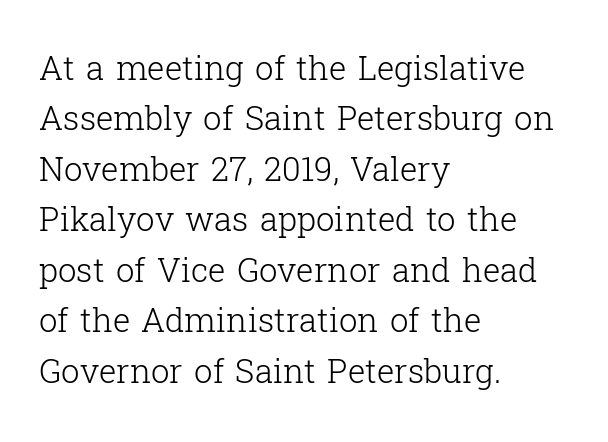
Q: Is the text bold? A: No.
Q: Is the text italic (slanted)? A: No, it is upright.
Q: Is the typeface a serif or a sans-serif typeface? A: Serif.
Q: Is the text underlined? A: No.
Q: How is the paragraph aligned? A: Left-aligned.
Q: Is the spacing between letters normal or unusually wide? A: Normal.
Q: Is the spacing between lines tight, normal or loose? A: Normal.
Q: Width (condensed, normal, or wide)? A: Normal.
Q: Stroke contrast? A: Low.
Q: x-height? A: Medium.
Q: Monospaced? A: No.
